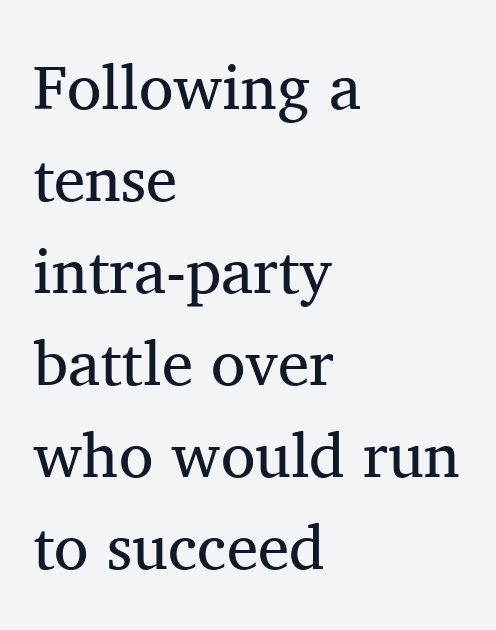
The image shows 63 px regular-weight serif type, upright; set left-aligned, normal line spacing (1.46x), normal letter spacing, not underlined; medium stroke contrast and a medium x-height.
